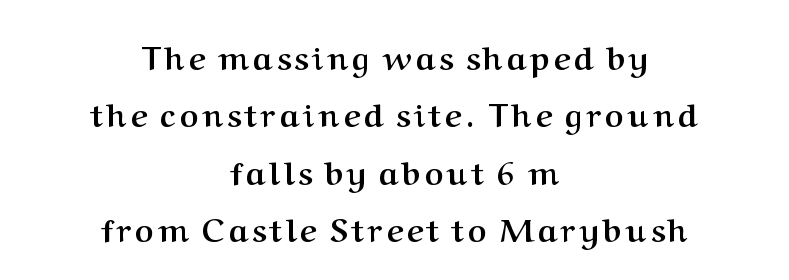
{"serif": "yes", "italic": "no", "bold": "yes", "weight": "semibold", "width": "normal", "stroke_contrast": "medium", "x_height": "medium", "monospaced": "no", "underline": "no", "align": "center", "line_spacing_ratio": 1.79, "glyph_px": 32}
